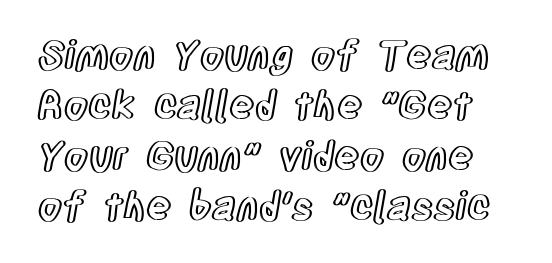
Q: Is the text italic (slanted)? A: Yes.
Q: Is the text underlined? A: No.
Q: Is the spacing between letters normal or unusually wide? A: Normal.
Q: Is the spacing between lines tight, normal or loose? A: Normal.
Q: Width (condensed, normal, or wide)? A: Condensed.
Q: x-height? A: Large.
Q: Monospaced? A: No.
